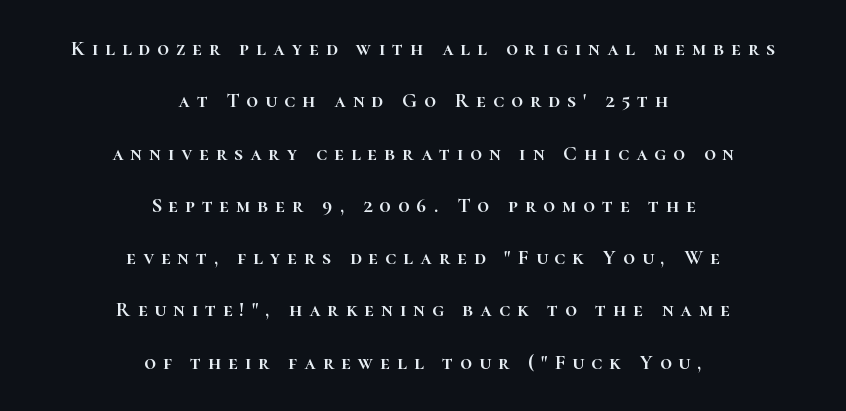
The image shows 21 px text type, upright; set centered, loose line spacing (2.49x), unusually wide letter spacing (+0.33 em), not underlined.
